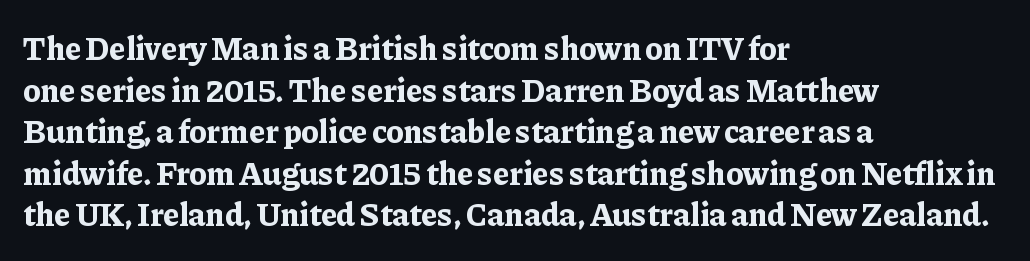
Do the characters align in a grid? No, the font is proportional. In terms of letterspacing, this is plain default setting. Regular leading. Bare-footed words on every line.
